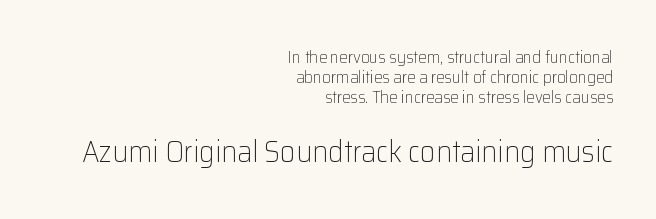
The rendering keeps characters at their native spacing. Notice how the stems are strictly vertical — no italics here. In terms of letterform style, serifs are entirely absent. Is the block centered? No — it sits flush against the right margin.
